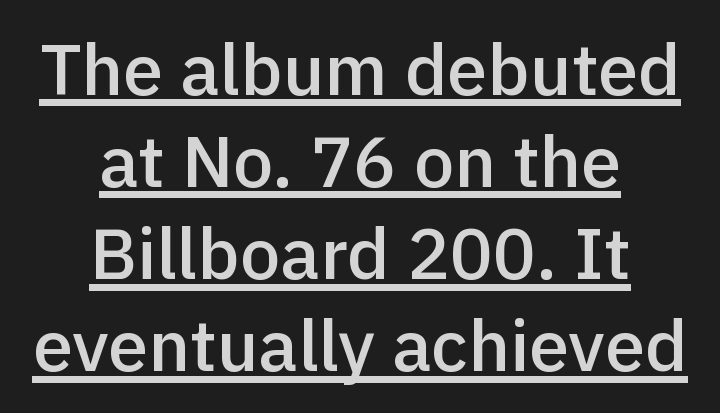
{"serif": "no", "italic": "no", "bold": "semi", "weight": "semibold", "width": "normal", "x_height": "medium", "monospaced": "no", "underline": "yes", "align": "center", "line_spacing": "normal", "line_spacing_ratio": 1.28, "letter_spacing": "normal", "letter_spacing_em": 0.0, "glyph_px": 72}
